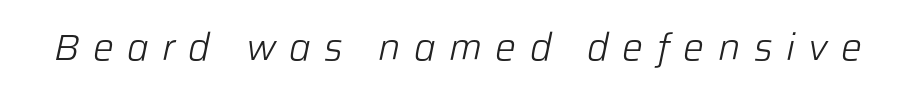
Spacing verdict: proportional, widths tailored to each character. Letters have the restrained weight of plain body copy at most. The passage shown leans; its letterforms are oblique. The tracking reads as deliberately expanded to a designer's eye. This rendering features lettering with no underline.
